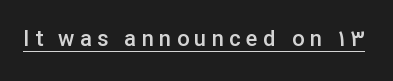
Characters follow at a spacing far wider than the type designer built in. The passage shown is semibold, sitting just below true bold. The glyphs are accompanied by a horizontal stroke just below them. The letters stand straight up with perfectly vertical stems.
